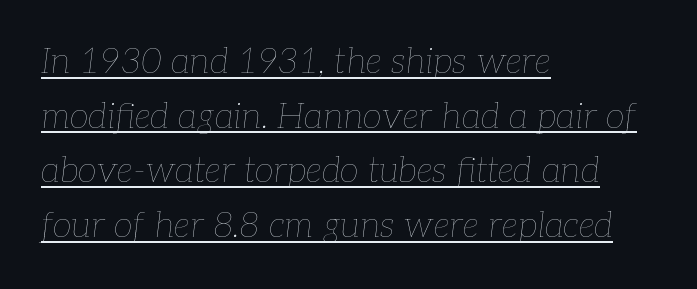
The image shows 35 px thin type, italic (leaning right); set left-aligned, normal line spacing (1.56x), normal letter spacing, underlined; low stroke contrast and a medium x-height.
